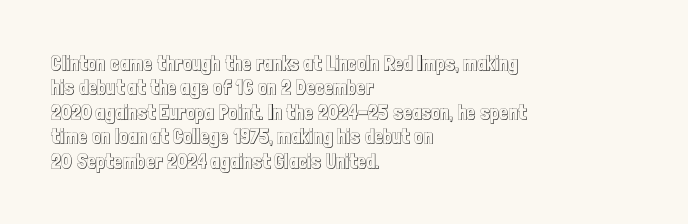
The image shows 20 px text type, upright; set left-aligned, line spacing 1.22x, normal letter spacing, not underlined.
